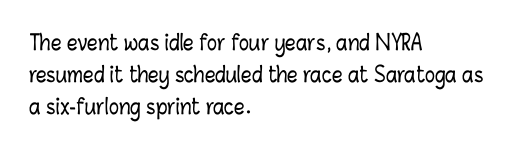
Q: Is the text italic (slanted)? A: No, it is upright.
Q: Is the text underlined? A: No.
Q: How is the paragraph aligned? A: Left-aligned.
Q: Is the spacing between letters normal or unusually wide? A: Normal.
Q: Is the spacing between lines tight, normal or loose? A: Normal.
